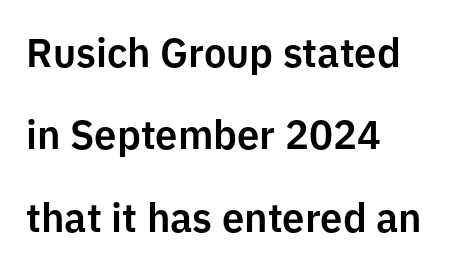
Q: Is the text italic (slanted)? A: No, it is upright.
Q: Is the typeface a serif or a sans-serif typeface? A: Sans-serif.
Q: Is the text underlined? A: No.
Q: How is the paragraph aligned? A: Left-aligned.
Q: Is the spacing between letters normal or unusually wide? A: Normal.
Q: Is the spacing between lines tight, normal or loose? A: Loose.
Q: Width (condensed, normal, or wide)? A: Normal.
Q: Stroke contrast? A: Low.
Q: x-height? A: Medium.
Q: Monospaced? A: No.
